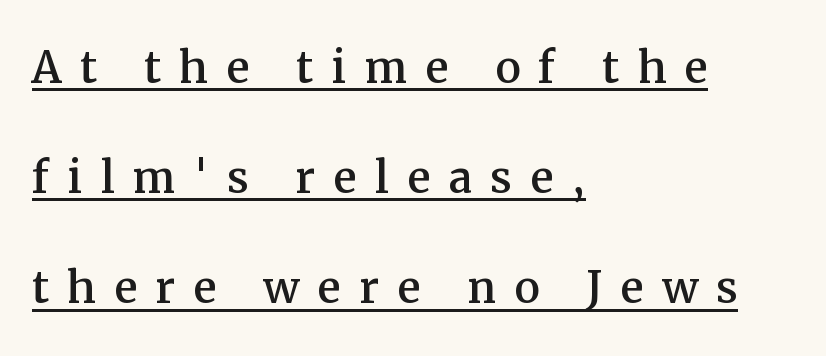
The image shows 58 px serif type, upright; set left-aligned, loose line spacing (1.9x), unusually wide letter spacing (+0.31 em), underlined; medium stroke contrast and a medium x-height.
